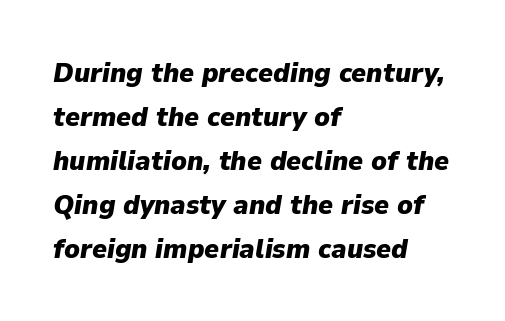
{"italic": "yes", "lean": "right", "slant_degrees": 9, "bold": "yes", "weight": "heavy", "width": "normal", "stroke_contrast": "low", "x_height": "medium", "monospaced": "no", "underline": "no", "align": "left", "line_spacing": "normal", "line_spacing_ratio": 1.57, "letter_spacing": "normal", "letter_spacing_em": 0.0, "glyph_px": 28}
